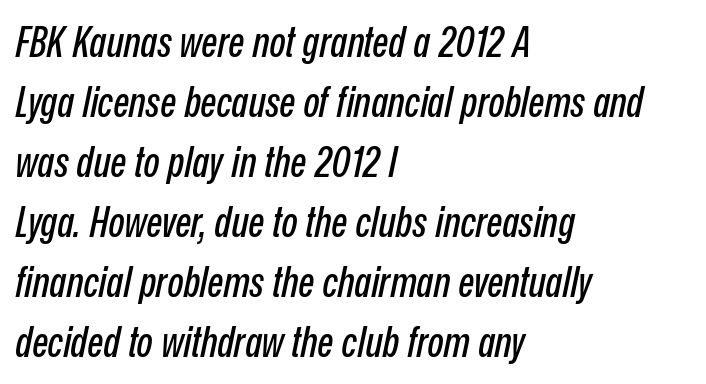
Q: Is the text italic (slanted)? A: Yes, it leans right by about 12 degrees.
Q: Is the text underlined? A: No.
Q: How is the paragraph aligned? A: Left-aligned.
Q: Is the spacing between letters normal or unusually wide? A: Normal.
Q: Is the spacing between lines tight, normal or loose? A: Normal.
Q: Width (condensed, normal, or wide)? A: Condensed.
Q: Stroke contrast? A: Low.
Q: x-height? A: Medium.
Q: Monospaced? A: No.
